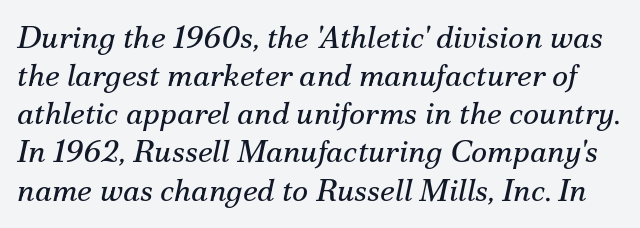
{"serif": "yes", "italic": "yes", "lean": "right", "slant_degrees": 12, "bold": "no", "weight": "regular", "width": "normal", "stroke_contrast": "medium", "x_height": "small", "monospaced": "no", "underline": "no", "line_spacing_ratio": 1.23, "letter_spacing": "normal", "letter_spacing_em": 0.0, "glyph_px": 31}
